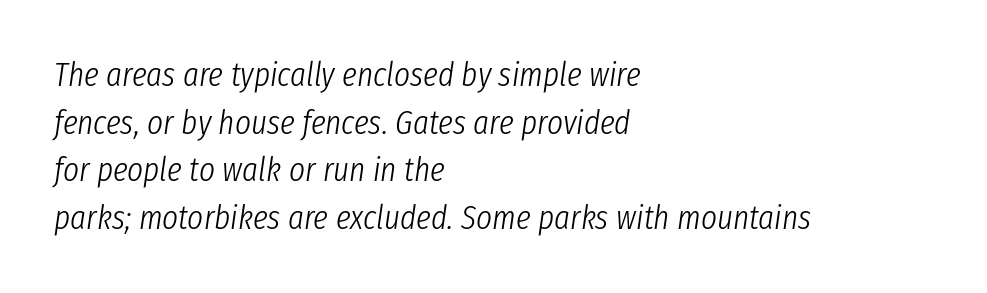
Q: Is the text bold? A: No.
Q: Is the text italic (slanted)? A: Yes, it leans right by about 8 degrees.
Q: Is the text underlined? A: No.
Q: How is the paragraph aligned? A: Left-aligned.
Q: Is the spacing between letters normal or unusually wide? A: Normal.
Q: Is the spacing between lines tight, normal or loose? A: Normal.
Q: Width (condensed, normal, or wide)? A: Condensed.
Q: Stroke contrast? A: Low.
Q: x-height? A: Medium.
Q: Monospaced? A: No.
